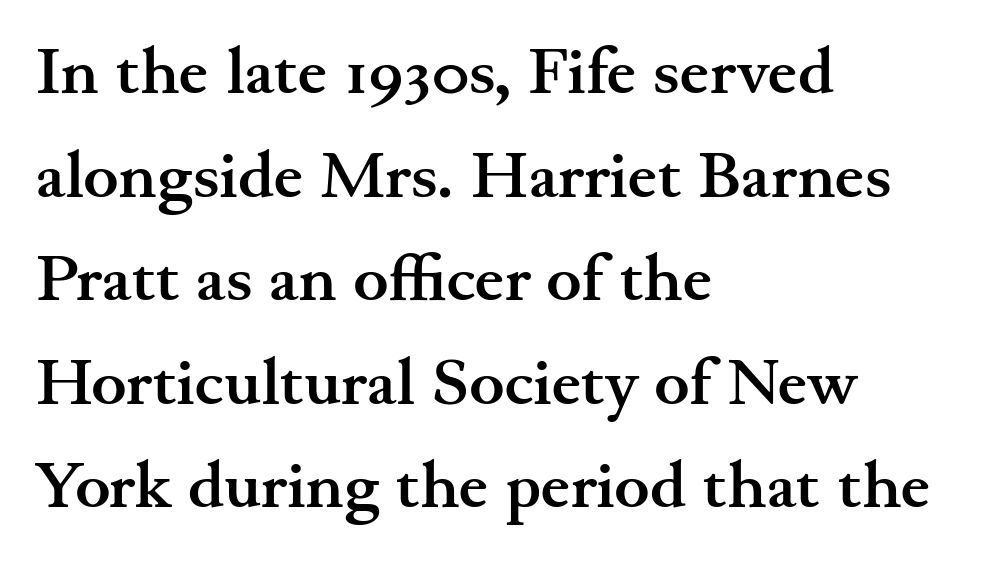
The image shows 66 px semibold, wide serif type, upright; set left-aligned, normal line spacing (1.57x), normal letter spacing, not underlined; medium stroke contrast and a small x-height.
